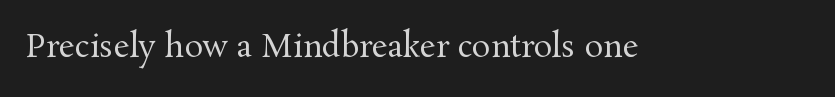
{"serif": "yes", "italic": "no", "bold": "no", "weight": "regular", "width": "normal", "stroke_contrast": "medium", "x_height": "medium", "monospaced": "no", "underline": "no", "letter_spacing": "normal", "letter_spacing_em": 0.0, "glyph_px": 31}
